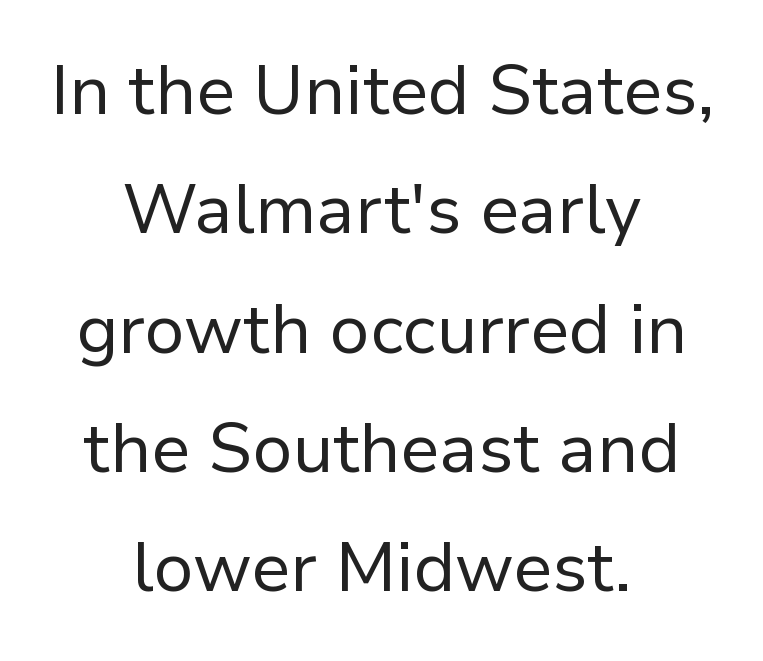
Examine the stroke ends and you'll find no serifs. This is the regular roman posture of the typeface. Students, note that the glyphs here touch the page at normal intervals. Both edges are ragged and mirror each other, which tells us the setting is centered. Honestly, there is no underline to notice here at all. The face looks like a standard text weight, possibly lighter.
